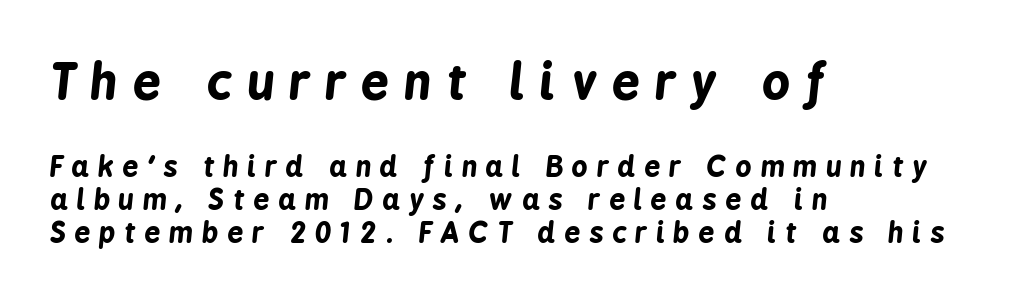
The image shows 49 px bold, condensed type, italic (leaning right); set left-aligned, line spacing 1.19x, unusually wide letter spacing (+0.32 em), not underlined; the first (top) block is 1.75x larger; low stroke contrast and a medium x-height.
